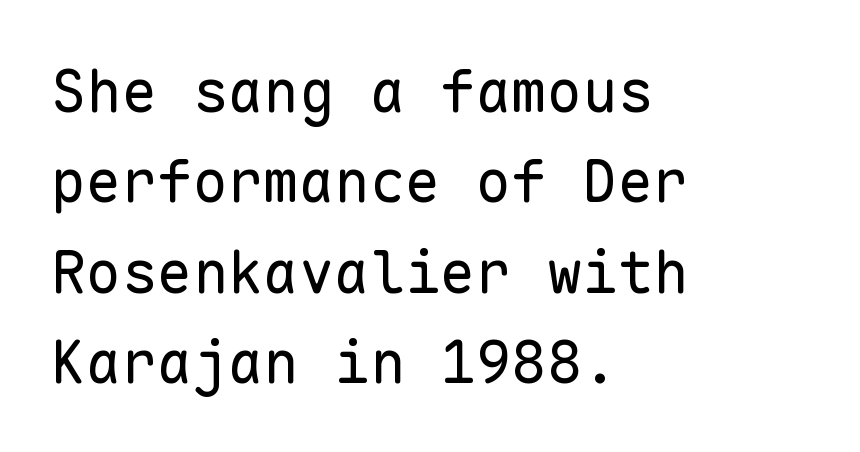
Successive baselines arrive at the customary interval. How are the letters spaced? Ordinarily, with no added tracking. Ink coverage per letter is moderate at most. The setting favours the left margin, as ordinary paragraphs usually do. The string is rendered with underlining switched off. Every stem runs plumb, perpendicular to the baseline.
